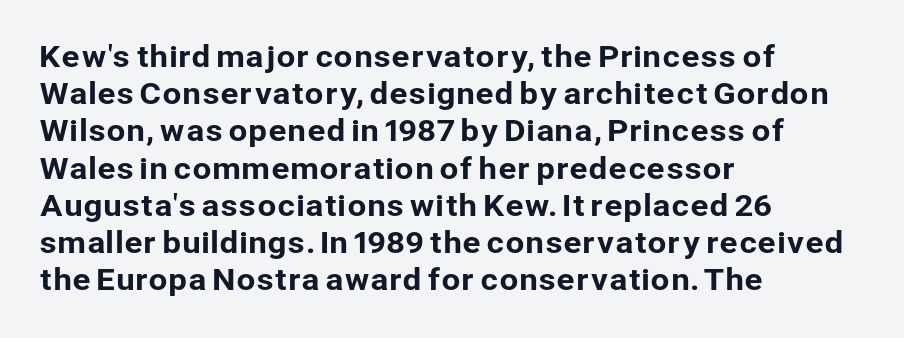
The image shows 30 px sans-serif type, upright; set left-aligned, line spacing 1.24x, normal letter spacing, not underlined; low stroke contrast and a medium x-height.
